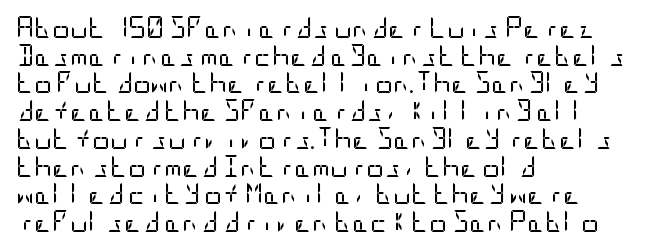
The image shows 22 px text type, upright; set left-aligned, normal line spacing (1.26x), normal letter spacing, not underlined.
